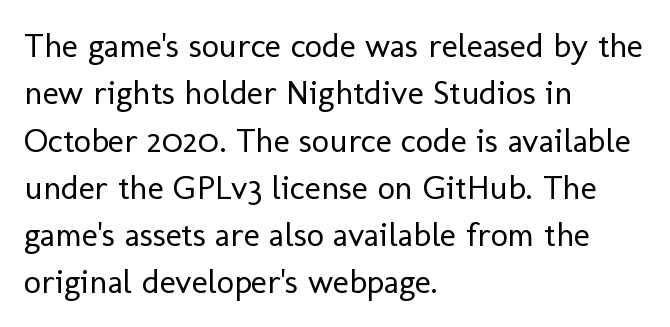
The glyphs in this specimen are sans serif. Rendered with straight, roman letterforms. Which margin do the lines hug? The left one — the right edge is uneven. Glance below the letters and you will spot only blank space.
